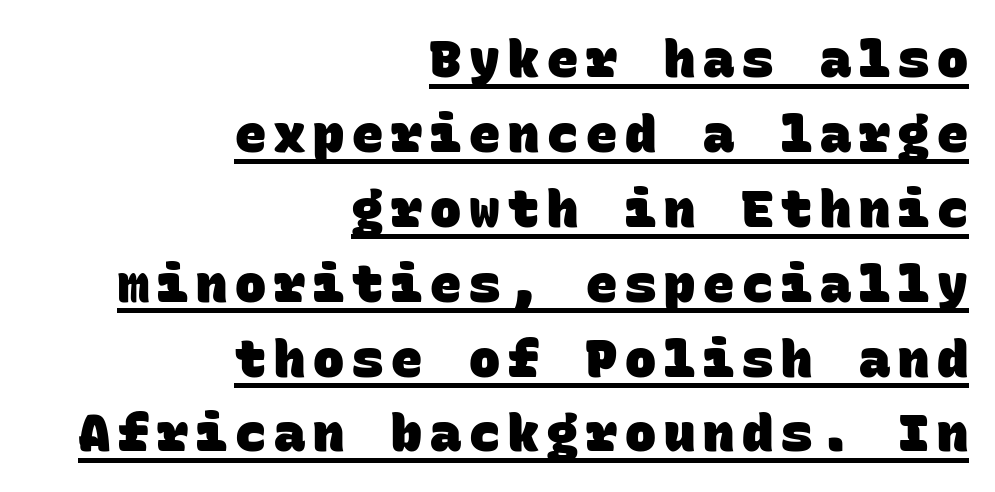
{"serif": "no", "bold": "yes", "weight": "heavy", "width": "normal", "stroke_contrast": "low", "x_height": "large", "monospaced": "yes", "underline": "yes", "align": "right", "line_spacing": "normal", "line_spacing_ratio": 1.44, "glyph_px": 52}
